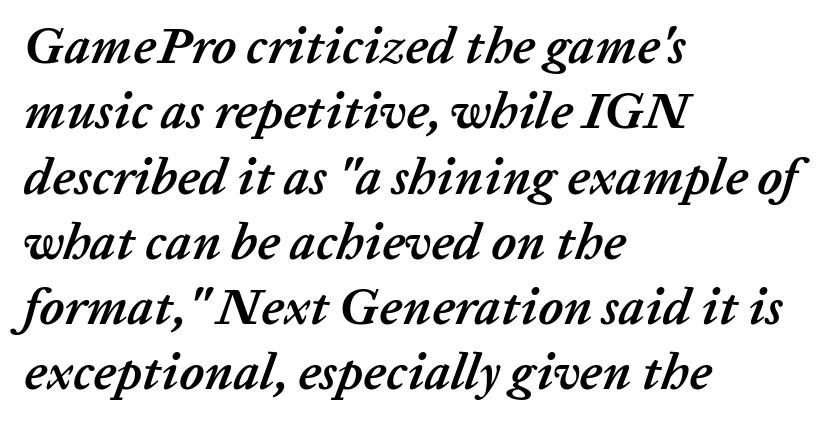
Q: Is the text bold? A: Yes.
Q: Is the text italic (slanted)? A: Yes, it leans right by about 20 degrees.
Q: Is the text underlined? A: No.
Q: How is the paragraph aligned? A: Left-aligned.
Q: Is the spacing between letters normal or unusually wide? A: Normal.
Q: Is the spacing between lines tight, normal or loose? A: Normal.
Q: Width (condensed, normal, or wide)? A: Normal.
Q: Stroke contrast? A: Low.
Q: x-height? A: Medium.
Q: Monospaced? A: No.
